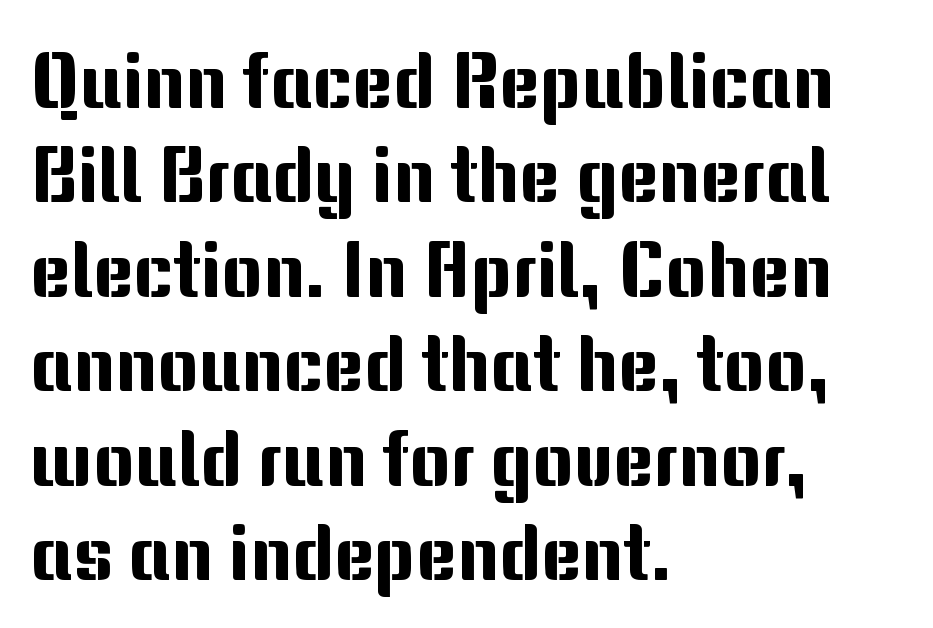
Q: Is the text italic (slanted)? A: No, it is upright.
Q: Is the typeface a serif or a sans-serif typeface? A: Sans-serif.
Q: Is the text underlined? A: No.
Q: How is the paragraph aligned? A: Left-aligned.
Q: Is the spacing between letters normal or unusually wide? A: Normal.
Q: Width (condensed, normal, or wide)? A: Normal.
Q: Stroke contrast? A: Medium.
Q: x-height? A: Medium.
Q: Monospaced? A: No.
